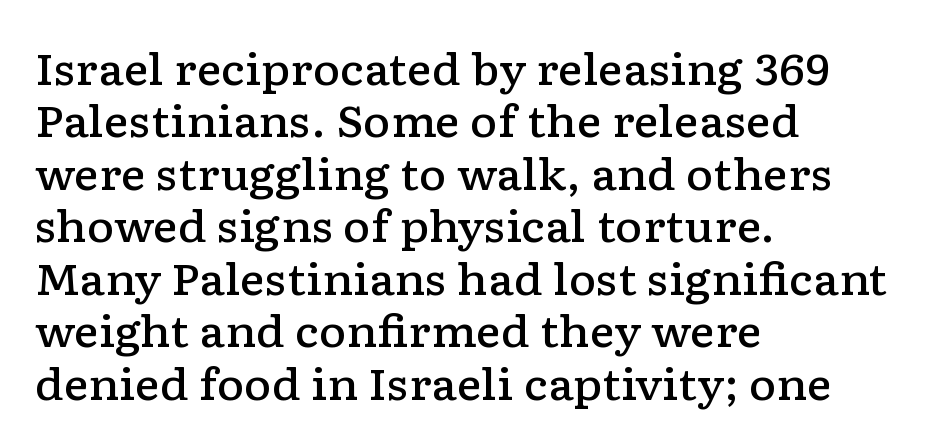
Heft: intermediate — a semibold. The space between consecutive lines is moderate. A bare baseline throughout the passage. Each letter's strokes conclude with small projecting serifs.
